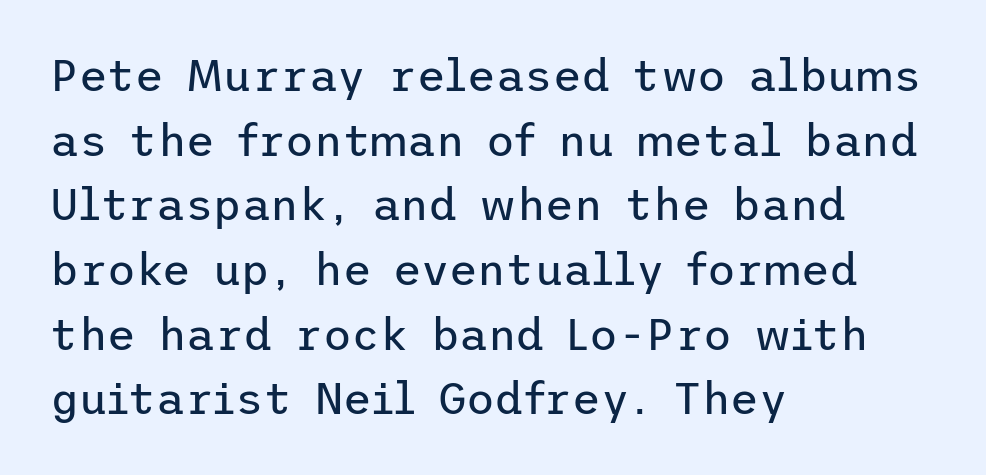
{"serif": "no", "italic": "no", "bold": "no", "weight": "regular", "width": "normal", "stroke_contrast": "low", "x_height": "medium", "underline": "no", "align": "left", "line_spacing": "normal", "line_spacing_ratio": 1.47, "letter_spacing": "normal", "letter_spacing_em": 0.0, "glyph_px": 44}
